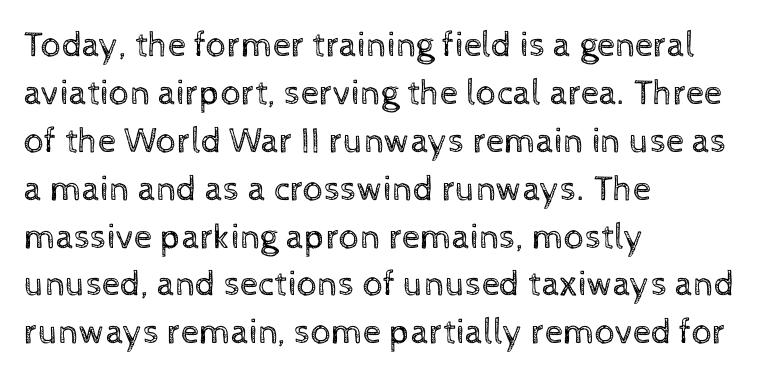
{"italic": "no", "bold": "no", "weight": "regular", "width": "normal", "x_height": "medium", "monospaced": "no", "underline": "no", "align": "left", "line_spacing": "normal", "line_spacing_ratio": 1.33, "letter_spacing": "normal", "letter_spacing_em": 0.0, "glyph_px": 36}
